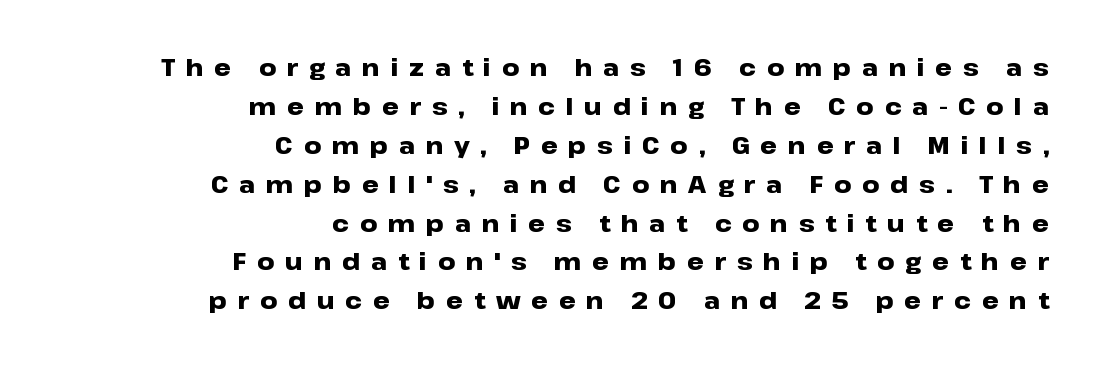
{"italic": "no", "bold": "yes", "underline": "no", "align": "right", "line_spacing": "normal", "line_spacing_ratio": 1.62, "letter_spacing": "wide", "letter_spacing_em": 0.44, "glyph_px": 24}
